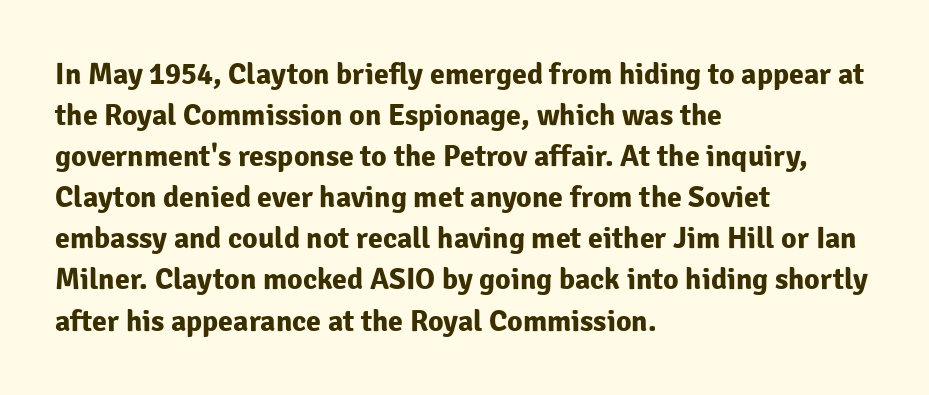
Q: Is the text bold? A: Yes.
Q: Is the text italic (slanted)? A: No, it is upright.
Q: Is the typeface a serif or a sans-serif typeface? A: Sans-serif.
Q: Is the text underlined? A: No.
Q: How is the paragraph aligned? A: Left-aligned.
Q: Is the spacing between letters normal or unusually wide? A: Normal.
Q: Is the spacing between lines tight, normal or loose? A: Normal.
Q: Width (condensed, normal, or wide)? A: Normal.
Q: Stroke contrast? A: Low.
Q: x-height? A: Medium.
Q: Monospaced? A: No.
